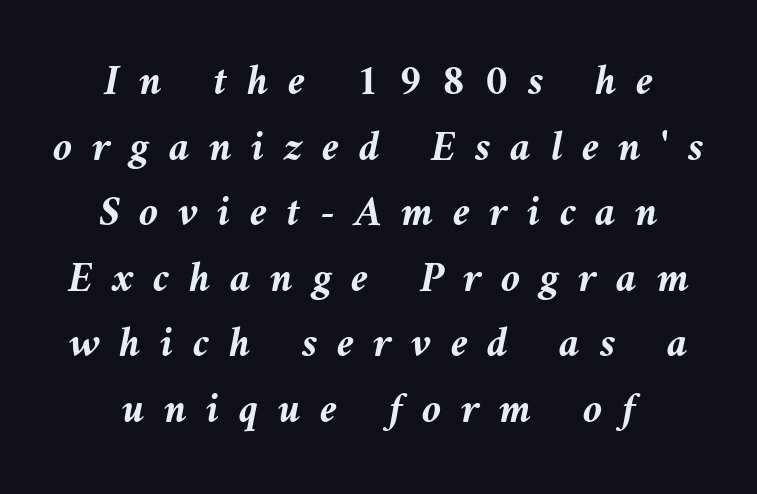
Q: Is the text bold? A: Yes.
Q: Is the text italic (slanted)? A: Yes, it leans left by about 9 degrees.
Q: Is the text underlined? A: No.
Q: How is the paragraph aligned? A: Centered.
Q: Is the spacing between letters normal or unusually wide? A: Unusually wide.
Q: Is the spacing between lines tight, normal or loose? A: Normal.
Q: Width (condensed, normal, or wide)? A: Normal.
Q: Stroke contrast? A: Medium.
Q: x-height? A: Medium.
Q: Monospaced? A: No.
